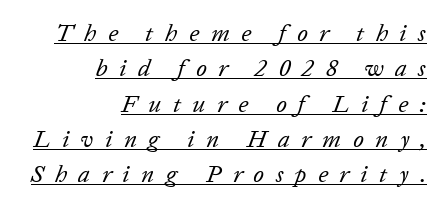
{"italic": "yes", "lean": "right", "slant_degrees": 20, "bold": "no", "underline": "yes", "align": "right", "line_spacing": "normal", "line_spacing_ratio": 1.47, "letter_spacing": "wide", "letter_spacing_em": 0.48, "glyph_px": 24}
